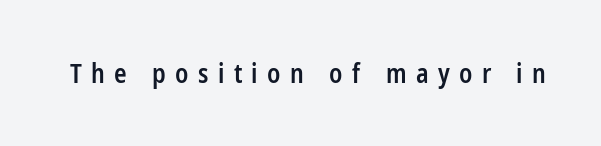
The image shows 26 px text type, upright; set unusually wide letter spacing (+0.36 em), not underlined.
